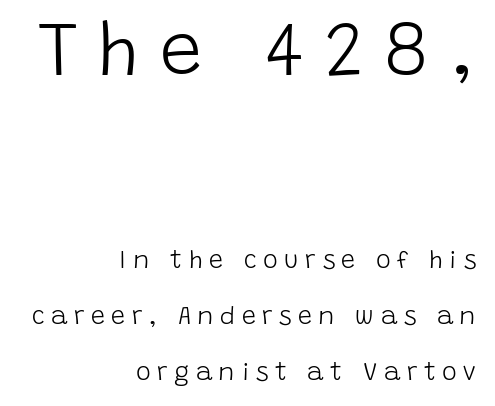
The image shows 76 px light sans-serif type, upright; set right-aligned, loose line spacing (2.23x), unusually wide letter spacing (+0.26 em), not underlined; the first (top) block is 3.04x larger; low stroke contrast and a large x-height.
